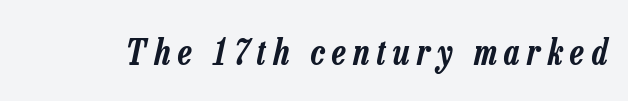
The image shows 35 px condensed type, italic (leaning right); set unusually wide letter spacing (+0.21 em), not underlined; low stroke contrast and a medium x-height.
